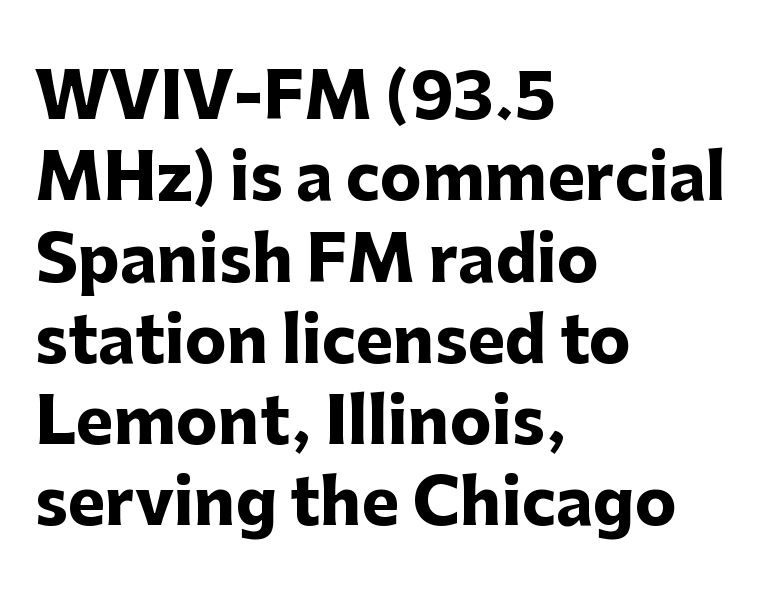
{"serif": "no", "italic": "no", "bold": "yes", "weight": "heavy", "width": "normal", "stroke_contrast": "low", "x_height": "medium", "monospaced": "no", "underline": "no", "align": "left", "line_spacing": "normal", "line_spacing_ratio": 1.29, "letter_spacing": "normal", "letter_spacing_em": 0.0, "glyph_px": 63}
